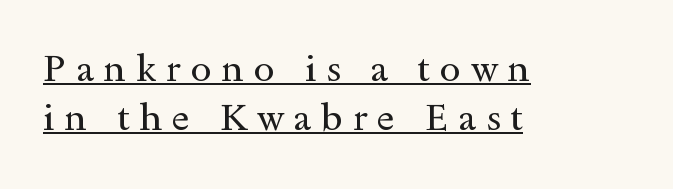
The image shows 38 px regular-weight, wide serif type, upright; set left-aligned, normal line spacing (1.28x), unusually wide letter spacing (+0.26 em), underlined; a small x-height.
